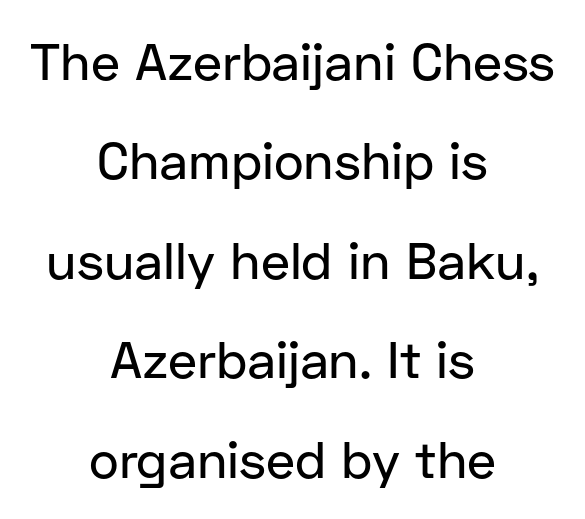
Q: Is the text italic (slanted)? A: No, it is upright.
Q: Is the typeface a serif or a sans-serif typeface? A: Sans-serif.
Q: Is the text underlined? A: No.
Q: How is the paragraph aligned? A: Centered.
Q: Is the spacing between letters normal or unusually wide? A: Normal.
Q: Is the spacing between lines tight, normal or loose? A: Loose.
Q: Width (condensed, normal, or wide)? A: Normal.
Q: Stroke contrast? A: Low.
Q: x-height? A: Medium.
Q: Monospaced? A: No.
